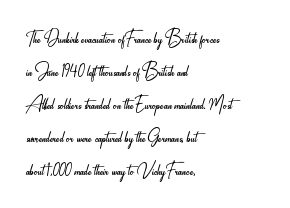
Honestly, the row spacing looks completely unremarkable. Caption: face not bold, strokes unweighted. This rendering features lettering with no underline. The setting favours the left margin, as ordinary paragraphs usually do.
